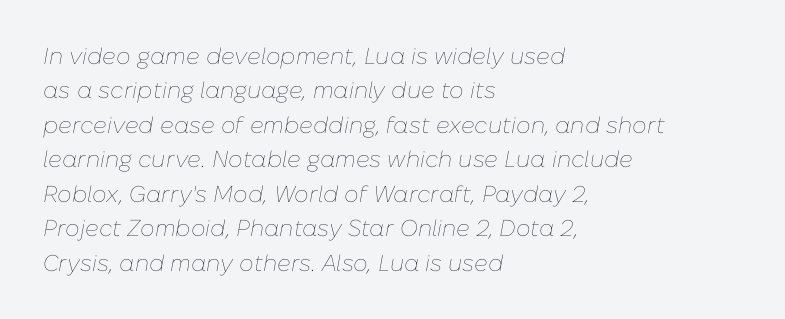
The image shows 23 px text type, italic (leaning right); set left-aligned, normal line spacing (1.5x), normal letter spacing, not underlined.
